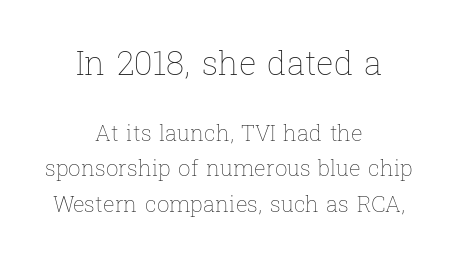
{"italic": "no", "bold": "no", "weight": "thin", "width": "normal", "stroke_contrast": "low", "x_height": "medium", "monospaced": "no", "underline": "no", "align": "center", "line_spacing": "normal", "line_spacing_ratio": 1.62, "letter_spacing": "normal", "letter_spacing_em": 0.0, "larger_block": "first", "size_ratio": 1.5, "glyph_px": 33}
